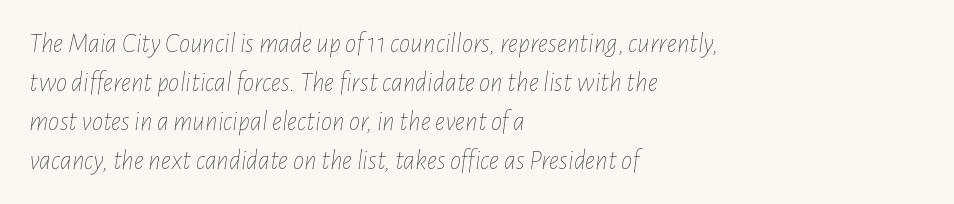
Q: Is the text bold? A: No.
Q: Is the text italic (slanted)? A: Yes, it leans right by about 7 degrees.
Q: Is the text underlined? A: No.
Q: How is the paragraph aligned? A: Left-aligned.
Q: Is the spacing between letters normal or unusually wide? A: Normal.
Q: Is the spacing between lines tight, normal or loose? A: Normal.
Q: Width (condensed, normal, or wide)? A: Condensed.
Q: Stroke contrast? A: Low.
Q: x-height? A: Medium.
Q: Monospaced? A: No.
